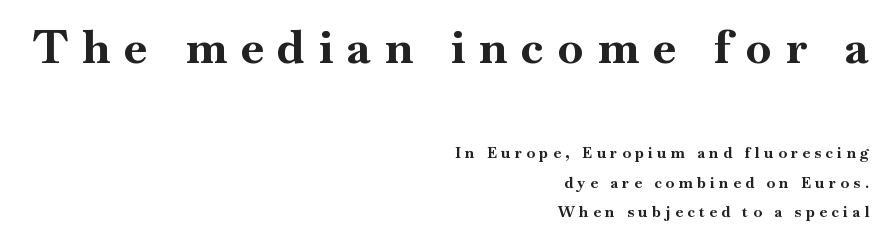
{"serif": "yes", "italic": "no", "bold": "yes", "weight": "bold", "width": "normal", "stroke_contrast": "high", "x_height": "small", "monospaced": "no", "underline": "no", "align": "right", "line_spacing": "loose", "line_spacing_ratio": 1.95, "letter_spacing": "wide", "letter_spacing_em": 0.31, "larger_block": "first", "size_ratio": 3.07, "glyph_px": 46}
